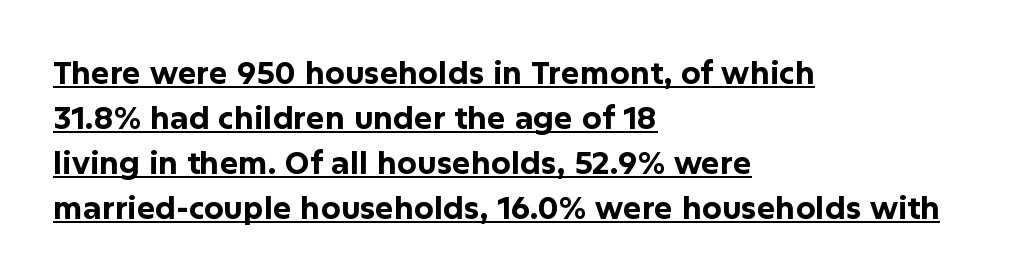
The image shows 31 px bold sans-serif type, upright; set left-aligned, normal line spacing (1.45x), normal letter spacing, underlined; low stroke contrast and a medium x-height.
